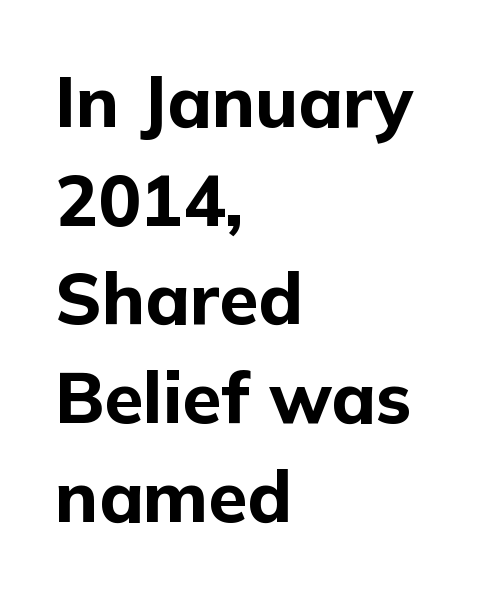
Q: Is the text bold? A: Yes.
Q: Is the text italic (slanted)? A: No, it is upright.
Q: Is the typeface a serif or a sans-serif typeface? A: Sans-serif.
Q: Is the text underlined? A: No.
Q: How is the paragraph aligned? A: Left-aligned.
Q: Is the spacing between letters normal or unusually wide? A: Normal.
Q: Is the spacing between lines tight, normal or loose? A: Normal.
Q: Width (condensed, normal, or wide)? A: Normal.
Q: Stroke contrast? A: Low.
Q: x-height? A: Medium.
Q: Monospaced? A: No.
